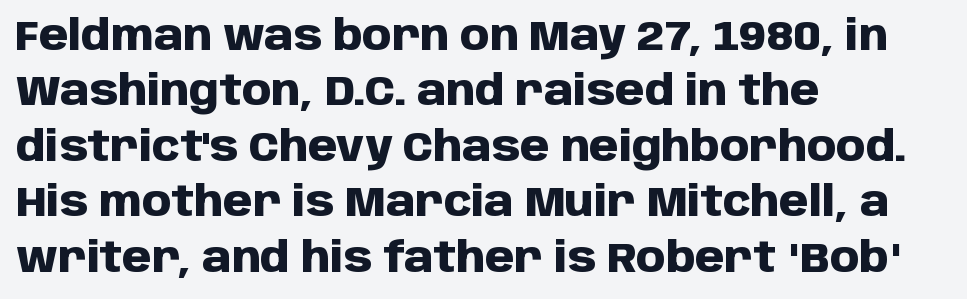
{"serif": "no", "italic": "no", "bold": "yes", "weight": "heavy", "width": "normal", "stroke_contrast": "low", "x_height": "large", "monospaced": "no", "underline": "no", "align": "left", "line_spacing": "normal", "line_spacing_ratio": 1.32, "letter_spacing": "normal", "letter_spacing_em": 0.0, "glyph_px": 42}
